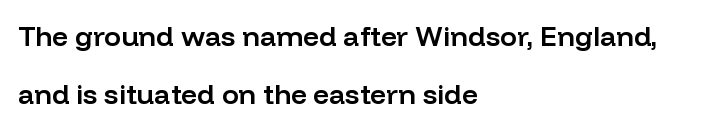
{"serif": "no", "italic": "no", "bold": "semi", "weight": "semibold", "width": "normal", "stroke_contrast": "low", "x_height": "medium", "monospaced": "no", "underline": "no", "align": "left", "line_spacing": "loose", "line_spacing_ratio": 2.08, "letter_spacing": "normal", "letter_spacing_em": 0.0, "glyph_px": 28}
